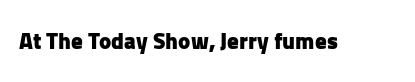
The image shows 23 px bold type, upright; set normal letter spacing, not underlined.
